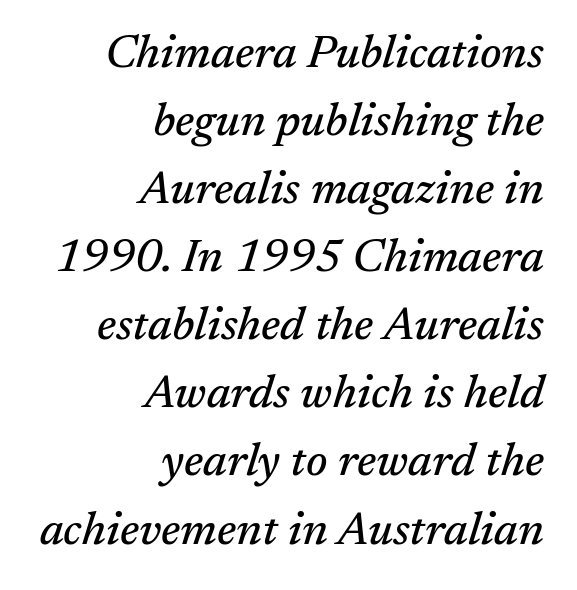
Q: Is the text italic (slanted)? A: Yes, it leans right by about 17 degrees.
Q: Is the typeface a serif or a sans-serif typeface? A: Serif.
Q: Is the text underlined? A: No.
Q: How is the paragraph aligned? A: Right-aligned.
Q: Is the spacing between letters normal or unusually wide? A: Normal.
Q: Is the spacing between lines tight, normal or loose? A: Normal.
Q: Width (condensed, normal, or wide)? A: Normal.
Q: Stroke contrast? A: Medium.
Q: x-height? A: Medium.
Q: Monospaced? A: No.
